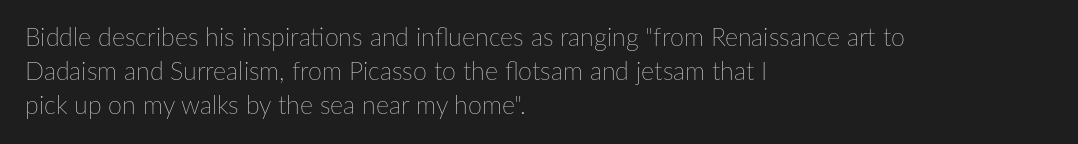
A normal amount of white space separates one row of letters from the next. Honestly, the letter spacing is just normal — you wouldn't notice it. The font's upright variant was chosen for this text. Is this a heavy cut? Hardly; it is regular or lighter. Caption: multi-line text, flush left, ragged right.
